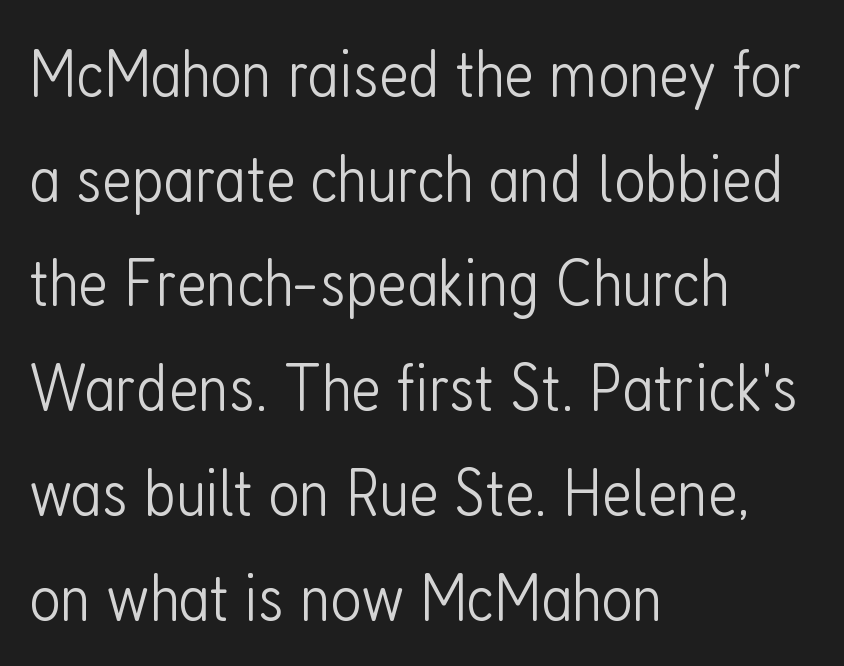
{"serif": "no", "italic": "no", "bold": "no", "weight": "light", "width": "condensed", "stroke_contrast": "low", "x_height": "medium", "monospaced": "no", "underline": "no", "align": "left", "line_spacing": "normal", "line_spacing_ratio": 1.54, "letter_spacing": "normal", "letter_spacing_em": 0.0, "glyph_px": 68}
